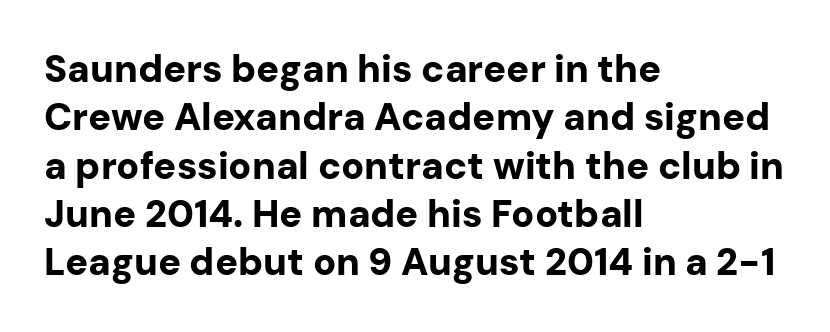
You could not count columns in this text — the font is proportionally spaced. The face used here has the dense, thick strokes of a bold. The letters carry no serifs — their stems end cleanly without finishing strokes. Only glyphs here, with clear space below each row.
